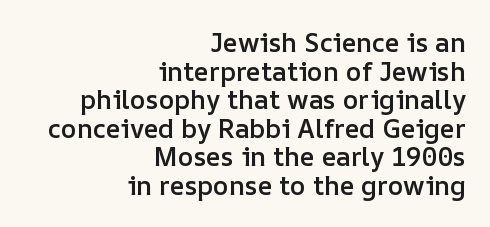
The image shows 26 px text type, upright; set right-aligned, tight line spacing (1.1x), normal letter spacing, not underlined.
